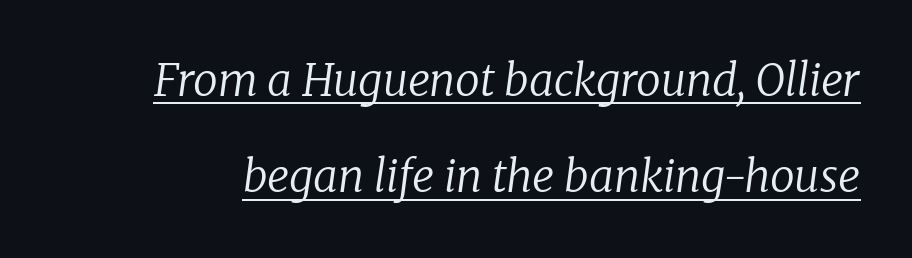
{"serif": "yes", "italic": "yes", "lean": "right", "slant_degrees": 8, "bold": "no", "weight": "regular", "width": "normal", "stroke_contrast": "low", "x_height": "medium", "monospaced": "no", "underline": "yes", "line_spacing": "loose", "line_spacing_ratio": 2.19, "letter_spacing": "normal", "letter_spacing_em": 0.0, "glyph_px": 44}
